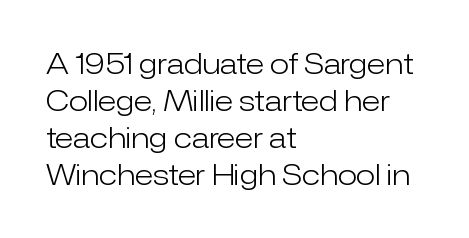
Q: Is the text bold? A: No.
Q: Is the text italic (slanted)? A: No, it is upright.
Q: Is the typeface a serif or a sans-serif typeface? A: Sans-serif.
Q: Is the text underlined? A: No.
Q: How is the paragraph aligned? A: Left-aligned.
Q: Is the spacing between letters normal or unusually wide? A: Normal.
Q: Is the spacing between lines tight, normal or loose? A: Normal.
Q: Width (condensed, normal, or wide)? A: Normal.
Q: Stroke contrast? A: Low.
Q: x-height? A: Medium.
Q: Monospaced? A: No.
